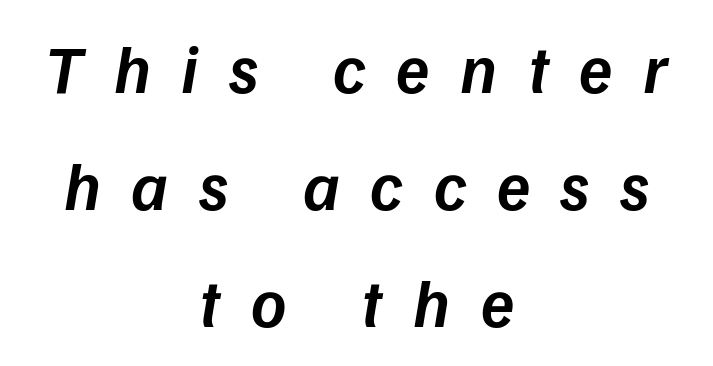
The letters are spread apart with noticeably loose tracking. Compared with a flush-left layout, this one balances lines on the center instead. Spacing verdict: proportional, widths tailored to each character. The text carries the slant typical of an italic or oblique font. Heft: intermediate — a semibold.
